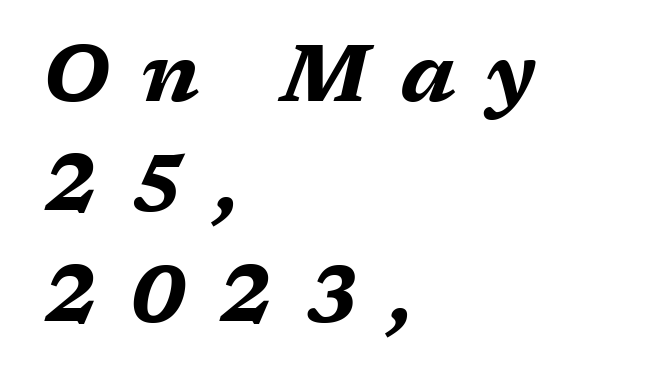
Q: Is the text bold? A: Yes.
Q: Is the text italic (slanted)? A: Yes, it leans right by about 17 degrees.
Q: Is the text underlined? A: No.
Q: How is the paragraph aligned? A: Left-aligned.
Q: Is the spacing between letters normal or unusually wide? A: Unusually wide.
Q: Is the spacing between lines tight, normal or loose? A: Normal.
Q: Width (condensed, normal, or wide)? A: Wide.
Q: Stroke contrast? A: Medium.
Q: x-height? A: Medium.
Q: Monospaced? A: No.
